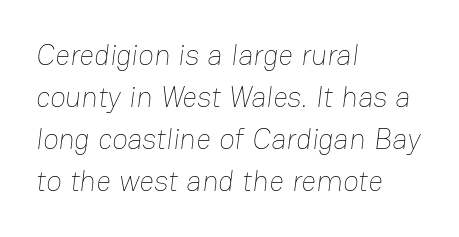
{"bold": "no", "weight": "thin", "width": "normal", "stroke_contrast": "low", "x_height": "medium", "monospaced": "no", "underline": "no", "align": "left", "line_spacing": "normal", "line_spacing_ratio": 1.45, "letter_spacing": "normal", "letter_spacing_em": 0.0, "glyph_px": 29}
